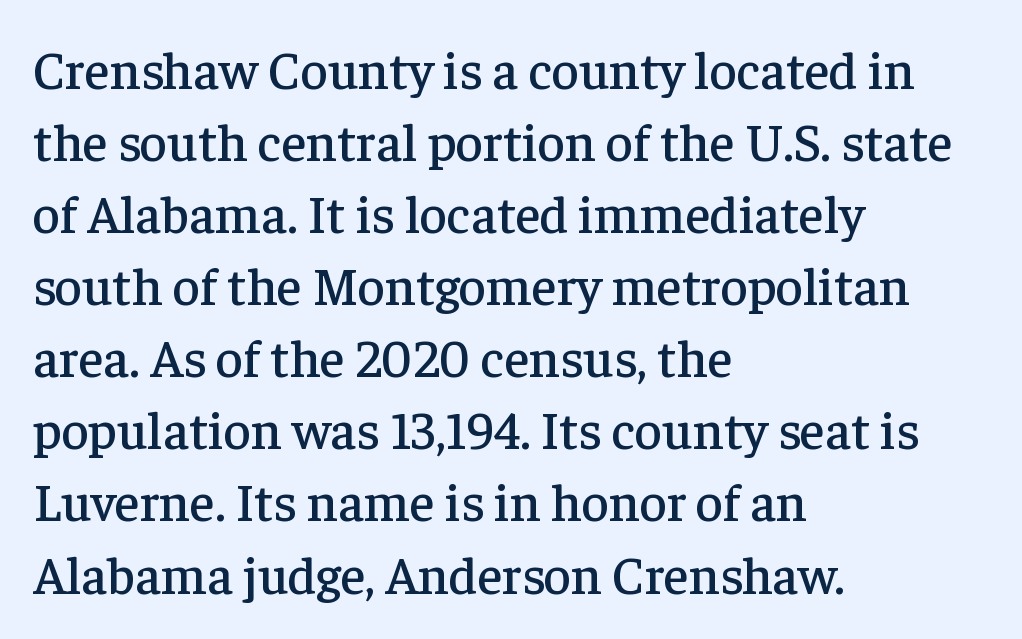
Q: Is the text italic (slanted)? A: No, it is upright.
Q: Is the typeface a serif or a sans-serif typeface? A: Serif.
Q: Is the text underlined? A: No.
Q: How is the paragraph aligned? A: Left-aligned.
Q: Is the spacing between letters normal or unusually wide? A: Normal.
Q: Is the spacing between lines tight, normal or loose? A: Normal.
Q: Width (condensed, normal, or wide)? A: Normal.
Q: Stroke contrast? A: Low.
Q: x-height? A: Medium.
Q: Monospaced? A: No.
